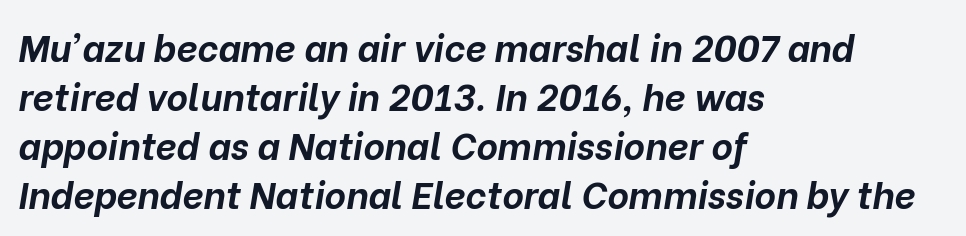
{"italic": "yes", "lean": "right", "slant_degrees": 10, "bold": "yes", "weight": "bold", "width": "normal", "stroke_contrast": "low", "x_height": "medium", "monospaced": "no", "underline": "no", "align": "left", "line_spacing": "normal", "line_spacing_ratio": 1.32, "letter_spacing": "normal", "letter_spacing_em": 0.0, "glyph_px": 37}
